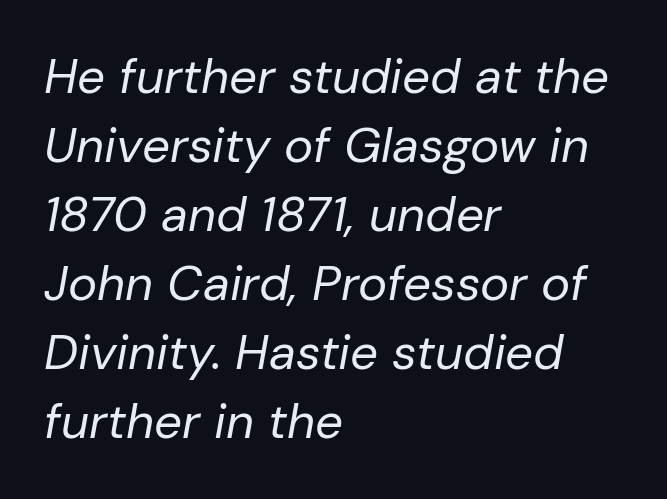
Q: Is the text bold? A: No.
Q: Is the text italic (slanted)? A: Yes, it leans right by about 10 degrees.
Q: Is the text underlined? A: No.
Q: How is the paragraph aligned? A: Left-aligned.
Q: Is the spacing between letters normal or unusually wide? A: Normal.
Q: Is the spacing between lines tight, normal or loose? A: Normal.
Q: Width (condensed, normal, or wide)? A: Normal.
Q: Stroke contrast? A: Low.
Q: x-height? A: Medium.
Q: Monospaced? A: No.
